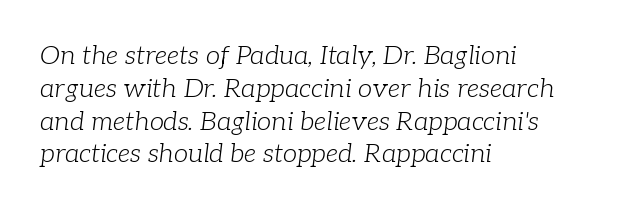
The image shows 26 px text type, italic (leaning right); set left-aligned, normal line spacing (1.26x), normal letter spacing, not underlined.
